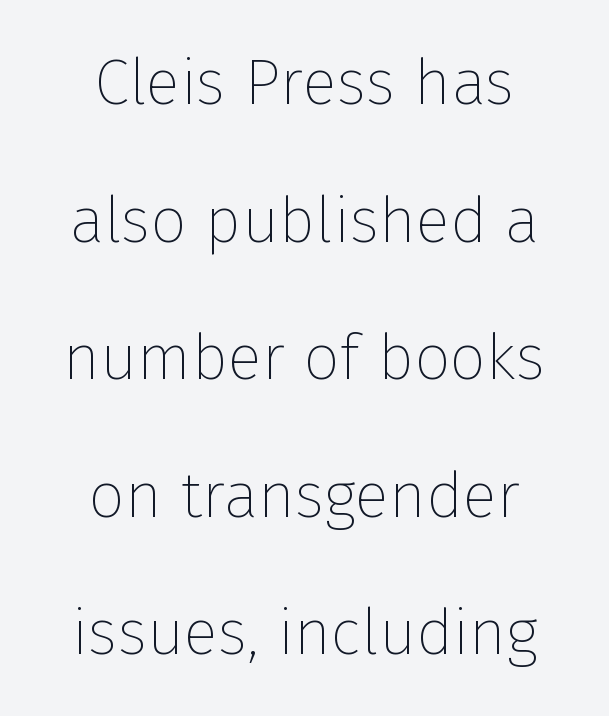
The image shows 64 px thin sans-serif type, upright; set centered, loose line spacing (2.15x), normal letter spacing, not underlined; low stroke contrast and a medium x-height.
